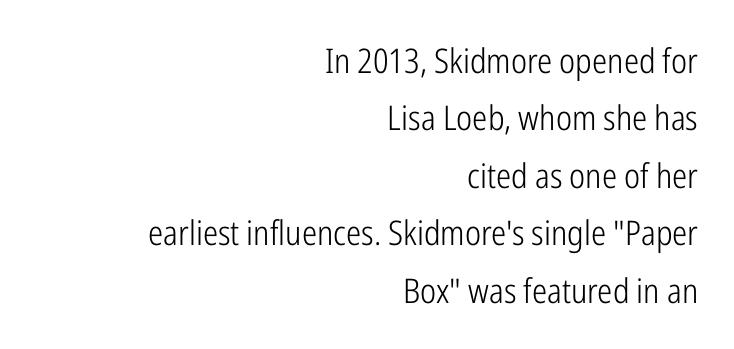
{"serif": "no", "italic": "no", "bold": "no", "weight": "light", "width": "condensed", "stroke_contrast": "low", "x_height": "medium", "monospaced": "no", "underline": "no", "align": "right", "line_spacing": "normal", "line_spacing_ratio": 1.69, "letter_spacing": "normal", "letter_spacing_em": 0.0, "glyph_px": 34}
